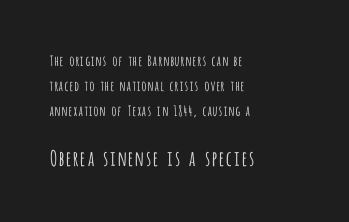
Q: Is the text bold? A: No.
Q: Is the text italic (slanted)? A: No, it is upright.
Q: Is the text underlined? A: No.
Q: How is the paragraph aligned? A: Left-aligned.
Q: Is the spacing between letters normal or unusually wide? A: Normal.
Q: Which block of text is set in a larger size, the first (top) or the second (bottom)? A: The second (bottom) one.
